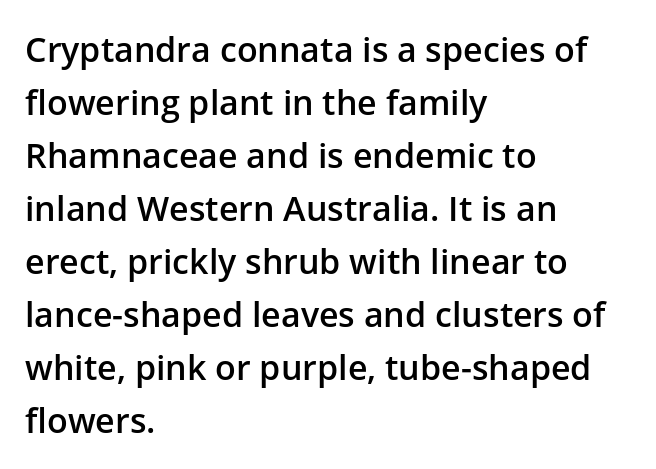
Q: Is the text bold? A: Semi-bold.
Q: Is the text italic (slanted)? A: No, it is upright.
Q: Is the typeface a serif or a sans-serif typeface? A: Sans-serif.
Q: Is the text underlined? A: No.
Q: How is the paragraph aligned? A: Left-aligned.
Q: Is the spacing between letters normal or unusually wide? A: Normal.
Q: Is the spacing between lines tight, normal or loose? A: Normal.
Q: Width (condensed, normal, or wide)? A: Normal.
Q: Stroke contrast? A: Low.
Q: x-height? A: Medium.
Q: Monospaced? A: No.
